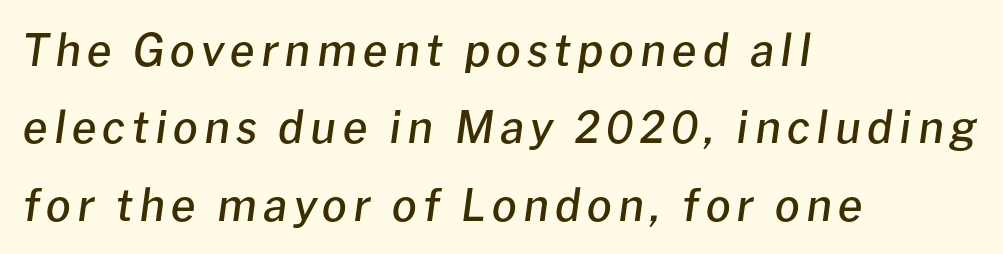
The image shows 44 px semibold type, italic (leaning right); set left-aligned, line spacing 1.76x, not underlined; low stroke contrast and a medium x-height.
